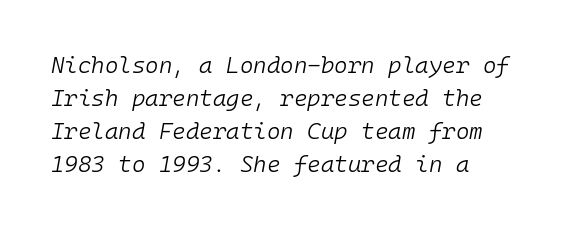
The image shows 23 px text type, italic (leaning right); set left-aligned, normal line spacing (1.43x), normal letter spacing, not underlined.
